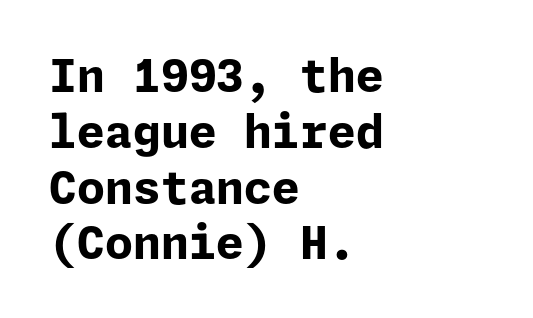
{"serif": "no", "italic": "no", "bold": "yes", "weight": "bold", "width": "normal", "stroke_contrast": "low", "x_height": "medium", "underline": "no", "align": "left", "line_spacing_ratio": 1.24, "letter_spacing": "normal", "letter_spacing_em": 0.0, "glyph_px": 45}
